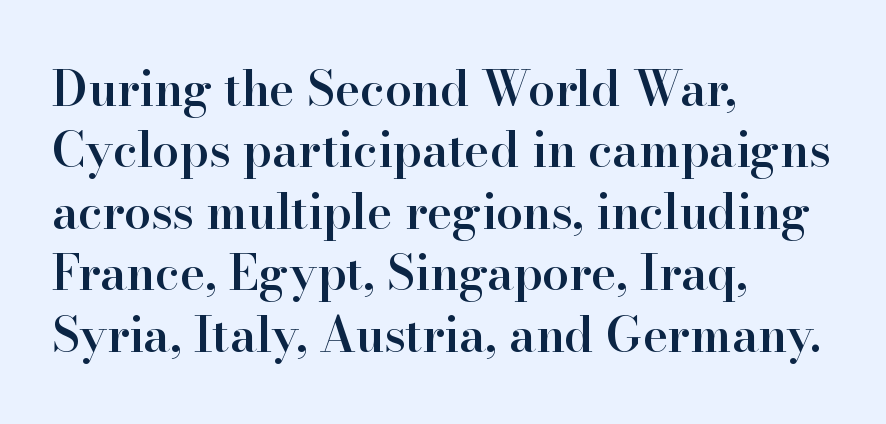
The image shows 48 px semibold serif type, upright; set left-aligned, normal line spacing (1.28x), normal letter spacing, not underlined; high stroke contrast and a small x-height.
